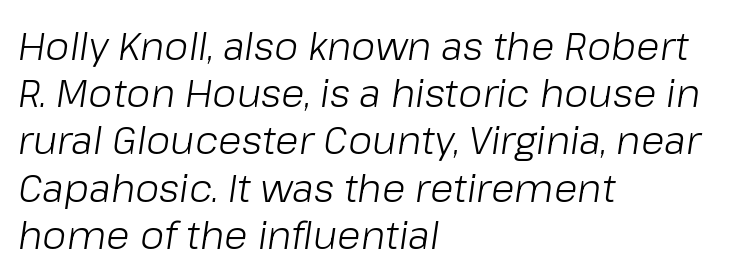
Q: Is the text bold? A: No.
Q: Is the text italic (slanted)? A: Yes, it leans right by about 8 degrees.
Q: Is the text underlined? A: No.
Q: How is the paragraph aligned? A: Left-aligned.
Q: Is the spacing between letters normal or unusually wide? A: Normal.
Q: Width (condensed, normal, or wide)? A: Normal.
Q: Stroke contrast? A: Low.
Q: x-height? A: Medium.
Q: Monospaced? A: No.
